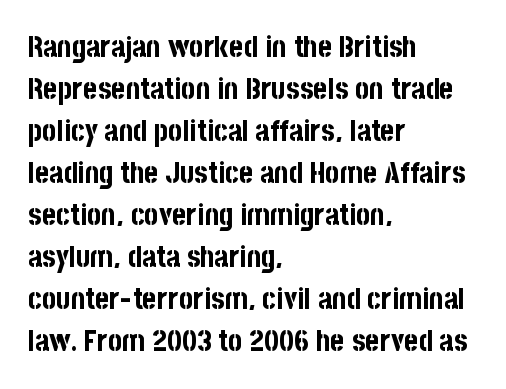
{"serif": "no", "italic": "no", "bold": "yes", "weight": "bold", "width": "condensed", "stroke_contrast": "low", "x_height": "large", "monospaced": "no", "underline": "no", "align": "left", "line_spacing": "normal", "line_spacing_ratio": 1.4, "letter_spacing": "normal", "letter_spacing_em": 0.0, "glyph_px": 30}
